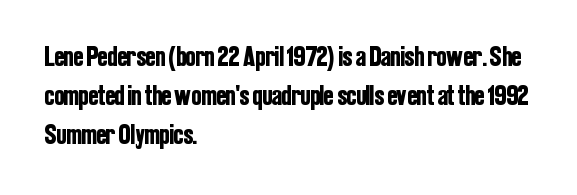
The image shows 29 px condensed sans-serif type, upright; set left-aligned, normal line spacing (1.35x), normal letter spacing, not underlined; low stroke contrast and a medium x-height.
